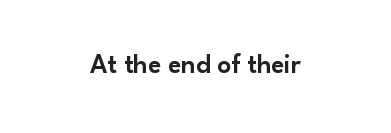
Typeset on center — no edge is straight. The lettering stays uniformly vertical, giving the passage a roman look. Beneath every word, the page is bare. The passage shown has conventional tracking throughout.
